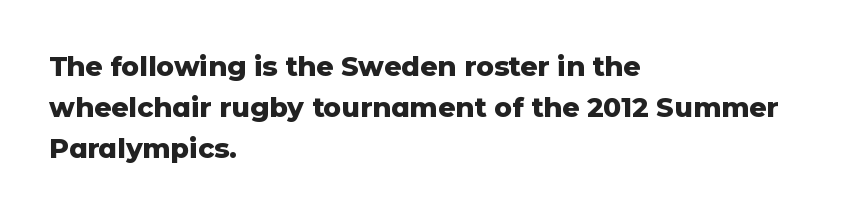
Line beginnings align vertically; line endings do not. Between one letter and the next there's only the usual sliver of space. Notice how descenders clear the ascenders below comfortably — that's standard leading. Does the lettering tilt? It doesn't — this is upright. Letters rest on an invisible, unmarked baseline.
